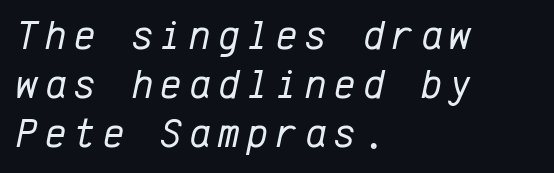
Ink coverage per letter is moderate at most. The rendering uses typewriter-style spacing with identical character cells. The zone under the glyphs is completely vacant. This rendering uses left alignment, leaving the right contour irregular.
